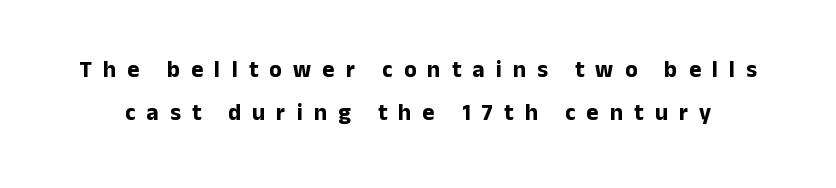
{"italic": "no", "bold": "yes", "underline": "no", "line_spacing_ratio": 1.87, "letter_spacing": "wide", "letter_spacing_em": 0.49, "glyph_px": 23}
